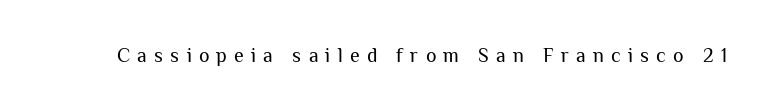
Is the type heavy? It reads as light-to-regular instead. The baseline area is clear. This rendering widens character spacing well past its baseline value. Tall strokes in this sample are plumb rather than angled.
